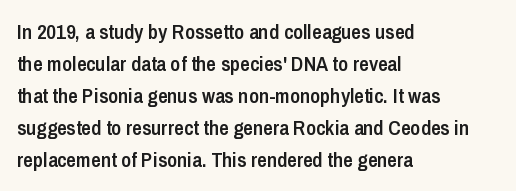
The image shows 21 px text type, upright; set left-aligned, normal line spacing (1.52x), normal letter spacing, not underlined.
